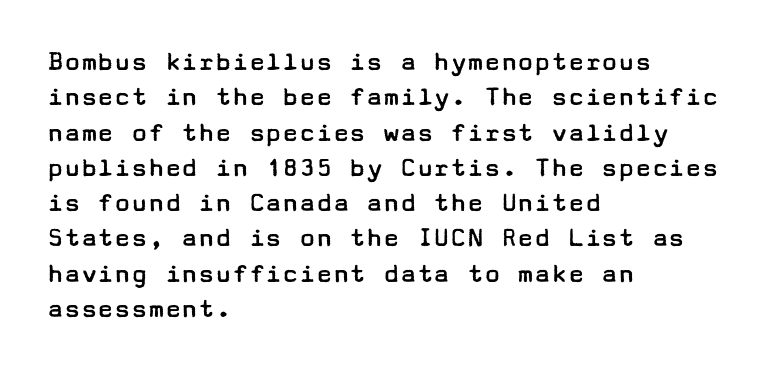
Q: Is the text bold? A: No.
Q: Is the text italic (slanted)? A: No, it is upright.
Q: Is the typeface a serif or a sans-serif typeface? A: Sans-serif.
Q: Is the text underlined? A: No.
Q: How is the paragraph aligned? A: Left-aligned.
Q: Is the spacing between letters normal or unusually wide? A: Normal.
Q: Is the spacing between lines tight, normal or loose? A: Normal.
Q: Width (condensed, normal, or wide)? A: Wide.
Q: Stroke contrast? A: Low.
Q: x-height? A: Medium.
